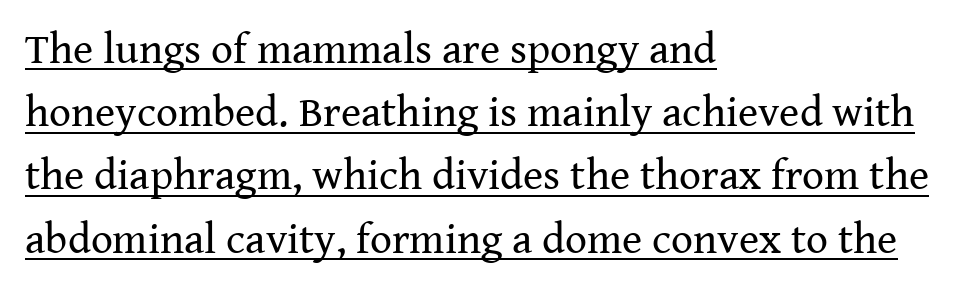
{"serif": "yes", "italic": "no", "bold": "no", "weight": "regular", "width": "normal", "stroke_contrast": "medium", "x_height": "medium", "monospaced": "no", "underline": "yes", "align": "left", "line_spacing": "normal", "line_spacing_ratio": 1.47, "letter_spacing": "normal", "letter_spacing_em": 0.0, "glyph_px": 43}
